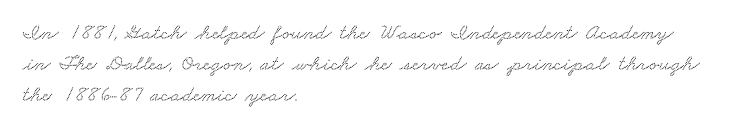
The image shows 22 px text type; set left-aligned, normal line spacing (1.42x), normal letter spacing, not underlined.
